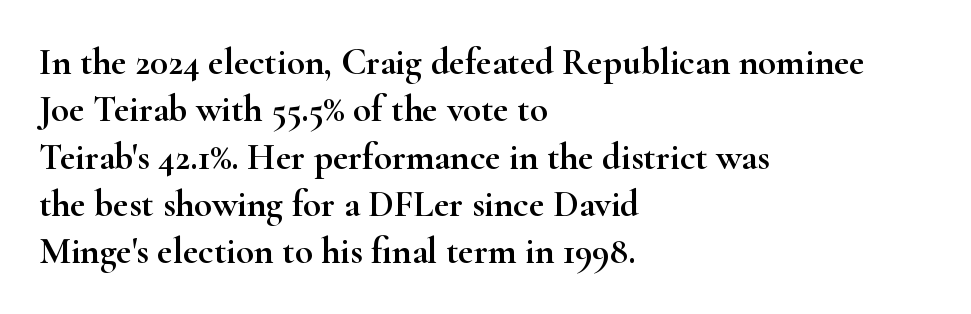
Q: Is the text italic (slanted)? A: No, it is upright.
Q: Is the typeface a serif or a sans-serif typeface? A: Serif.
Q: Is the text underlined? A: No.
Q: How is the paragraph aligned? A: Left-aligned.
Q: Is the spacing between letters normal or unusually wide? A: Normal.
Q: Is the spacing between lines tight, normal or loose? A: Normal.
Q: Width (condensed, normal, or wide)? A: Wide.
Q: Stroke contrast? A: High.
Q: x-height? A: Small.
Q: Monospaced? A: No.
